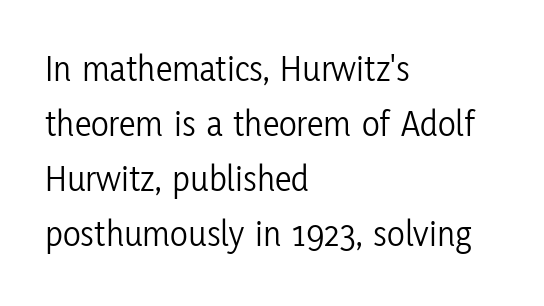
{"serif": "no", "italic": "no", "bold": "no", "weight": "light", "width": "condensed", "stroke_contrast": "low", "x_height": "medium", "monospaced": "no", "underline": "no", "align": "left", "line_spacing": "normal", "line_spacing_ratio": 1.49, "letter_spacing": "normal", "letter_spacing_em": 0.0, "glyph_px": 37}
